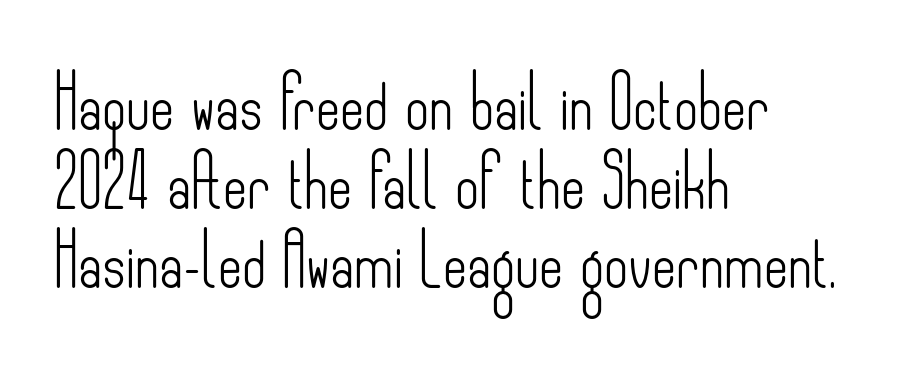
The block of text has a typical density, with ordinary space between rows. When letters stand straight like this, we call the style roman or upright. Note the varied advance widths — an 'i' is clearly narrower than an 'm'. The horizontal fit of the characters is conventional and even. Each line starts at the same left margin while the right side varies.
